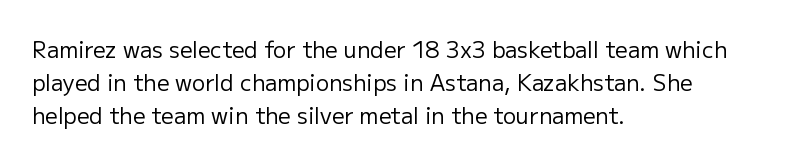
Tall strokes in this sample are plumb rather than angled. Weight: regular or lighter. Tracking value appears to be zero — textbook default spacing. The passage shown stacks its lines at a standard gap. The lines in this sample share a left origin and differ only in where they stop. Anything drawn beneath the words? Only blank space.
